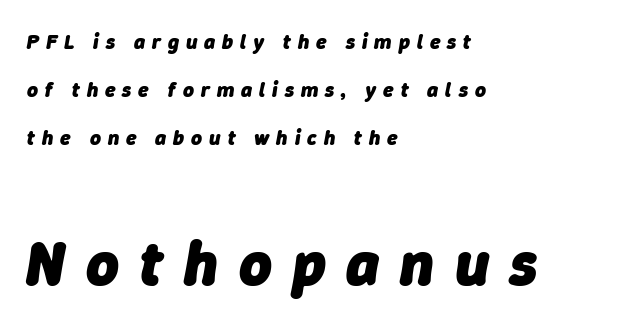
Q: Is the text bold? A: Yes.
Q: Is the text italic (slanted)? A: Yes, it leans right by about 9 degrees.
Q: Is the text underlined? A: No.
Q: How is the paragraph aligned? A: Left-aligned.
Q: Is the spacing between letters normal or unusually wide? A: Unusually wide.
Q: Is the spacing between lines tight, normal or loose? A: Loose.
Q: Which block of text is set in a larger size, the first (top) or the second (bottom)? A: The second (bottom) one.
Q: Width (condensed, normal, or wide)? A: Normal.
Q: Stroke contrast? A: Low.
Q: x-height? A: Medium.
Q: Monospaced? A: No.
